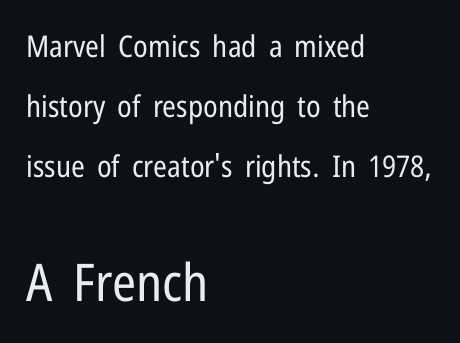
The image shows 52 px regular-weight, condensed sans-serif type, upright; set left-aligned, loose line spacing (2.0x), normal letter spacing, not underlined; the second (bottom) block is 1.73x larger; low stroke contrast and a medium x-height.
